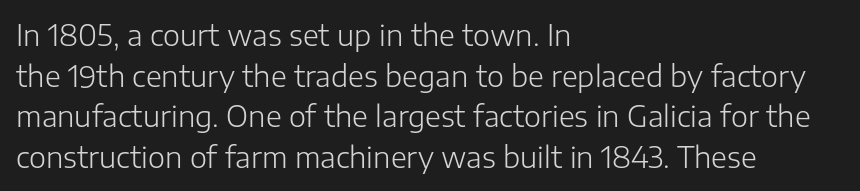
Q: Is the text bold? A: No.
Q: Is the text italic (slanted)? A: No, it is upright.
Q: Is the typeface a serif or a sans-serif typeface? A: Sans-serif.
Q: Is the text underlined? A: No.
Q: How is the paragraph aligned? A: Left-aligned.
Q: Is the spacing between letters normal or unusually wide? A: Normal.
Q: Is the spacing between lines tight, normal or loose? A: Normal.
Q: Width (condensed, normal, or wide)? A: Normal.
Q: Stroke contrast? A: Low.
Q: x-height? A: Medium.
Q: Monospaced? A: No.
